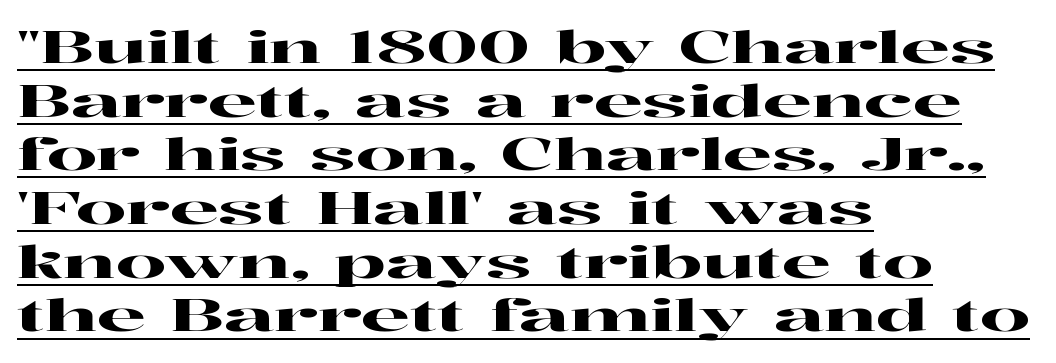
Look at the bottom of the vertical strokes: they flare into serifs here. No extra tracking has been applied to these lines. A typographer would call this underscored text. The letters advance in unequal steps, a hallmark of proportional type.
